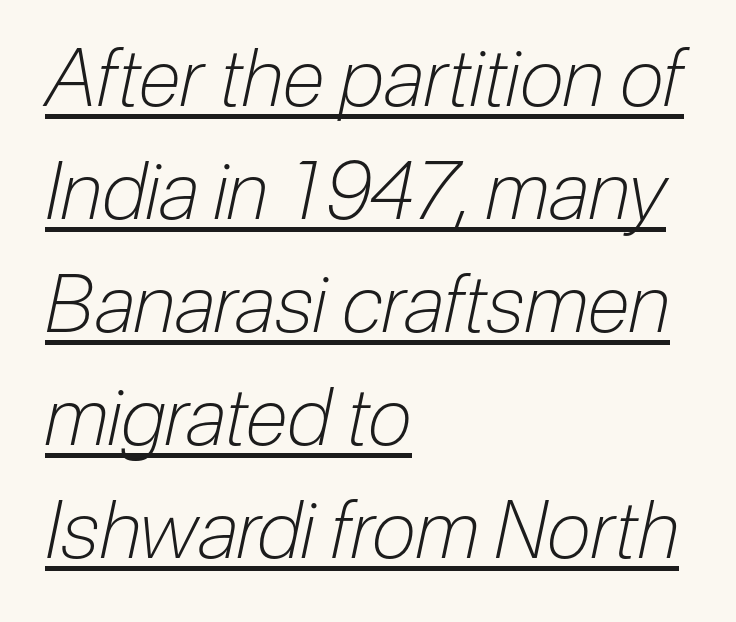
The image shows 79 px light, condensed type, italic (leaning right); set left-aligned, normal line spacing (1.43x), normal letter spacing, underlined; low stroke contrast and a medium x-height.
